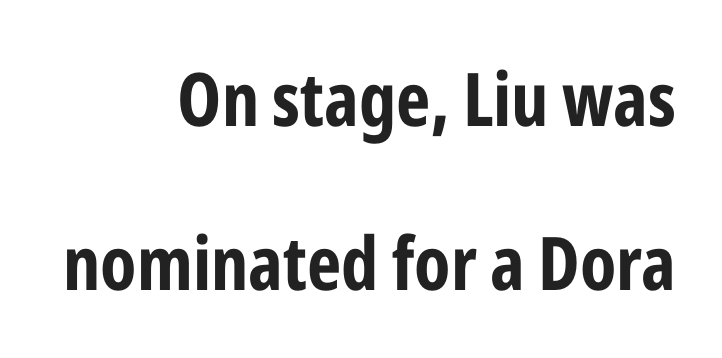
The image shows 74 px bold, condensed sans-serif type, upright; set right-aligned, loose line spacing (2.21x), normal letter spacing, not underlined; low stroke contrast and a medium x-height.
